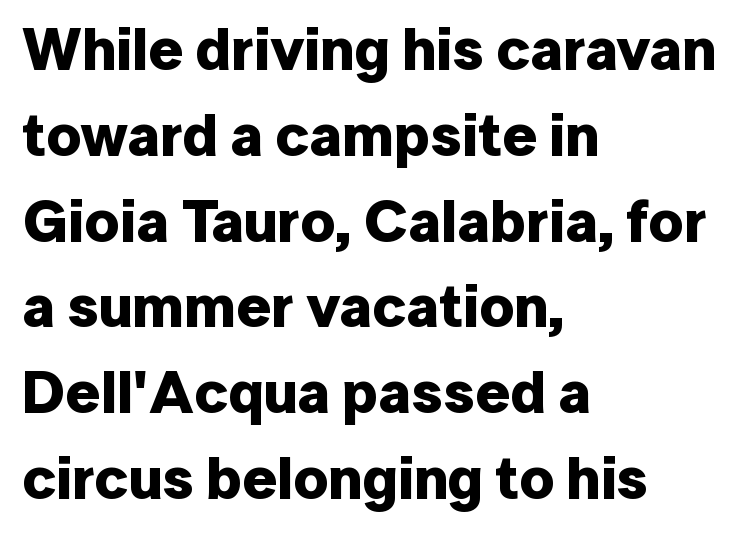
Style check: upright. How heavy is the stroke? Heavy — this is a bold. A typesetter would label this face a sans. If you measured baseline to baseline, you'd find a middling distance.
